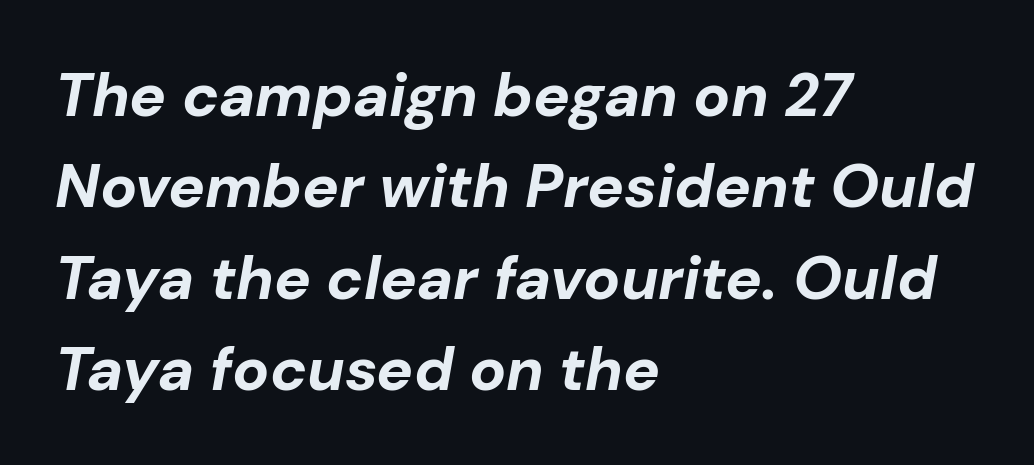
Q: Is the text bold? A: Yes.
Q: Is the text italic (slanted)? A: Yes, it leans right by about 10 degrees.
Q: Is the text underlined? A: No.
Q: How is the paragraph aligned? A: Left-aligned.
Q: Is the spacing between letters normal or unusually wide? A: Normal.
Q: Is the spacing between lines tight, normal or loose? A: Normal.
Q: Width (condensed, normal, or wide)? A: Normal.
Q: Stroke contrast? A: Low.
Q: x-height? A: Medium.
Q: Monospaced? A: No.
